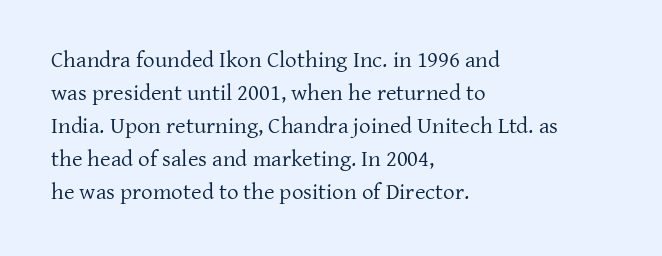
{"italic": "no", "bold": "no", "underline": "no", "align": "left", "line_spacing": "normal", "line_spacing_ratio": 1.43, "letter_spacing": "normal", "letter_spacing_em": 0.0, "glyph_px": 23}
